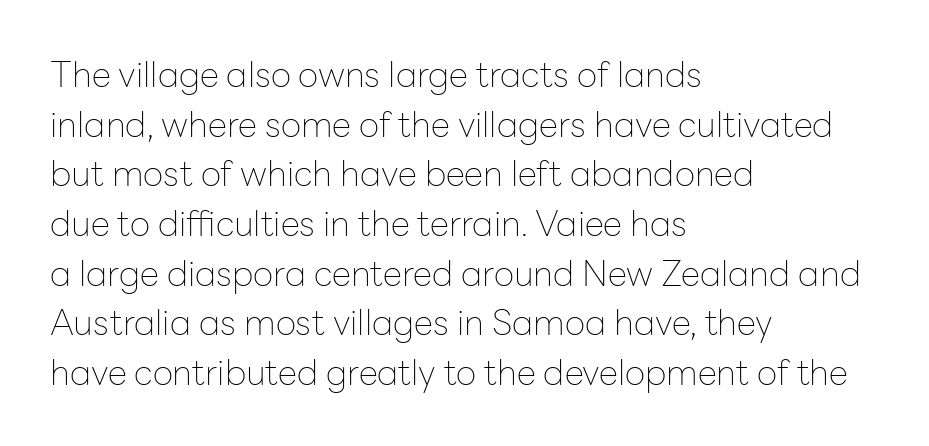
Q: Is the text bold? A: No.
Q: Is the text italic (slanted)? A: No, it is upright.
Q: Is the typeface a serif or a sans-serif typeface? A: Sans-serif.
Q: Is the text underlined? A: No.
Q: How is the paragraph aligned? A: Left-aligned.
Q: Is the spacing between letters normal or unusually wide? A: Normal.
Q: Is the spacing between lines tight, normal or loose? A: Normal.
Q: Width (condensed, normal, or wide)? A: Normal.
Q: Stroke contrast? A: Low.
Q: x-height? A: Medium.
Q: Monospaced? A: No.
